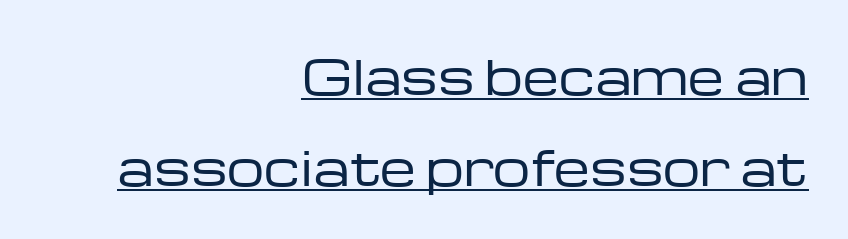
Q: Is the text bold? A: No.
Q: Is the text italic (slanted)? A: No, it is upright.
Q: Is the typeface a serif or a sans-serif typeface? A: Sans-serif.
Q: Is the text underlined? A: Yes.
Q: How is the paragraph aligned? A: Right-aligned.
Q: Is the spacing between letters normal or unusually wide? A: Normal.
Q: Is the spacing between lines tight, normal or loose? A: Loose.
Q: Width (condensed, normal, or wide)? A: Wide.
Q: Stroke contrast? A: Low.
Q: x-height? A: Medium.
Q: Monospaced? A: No.
